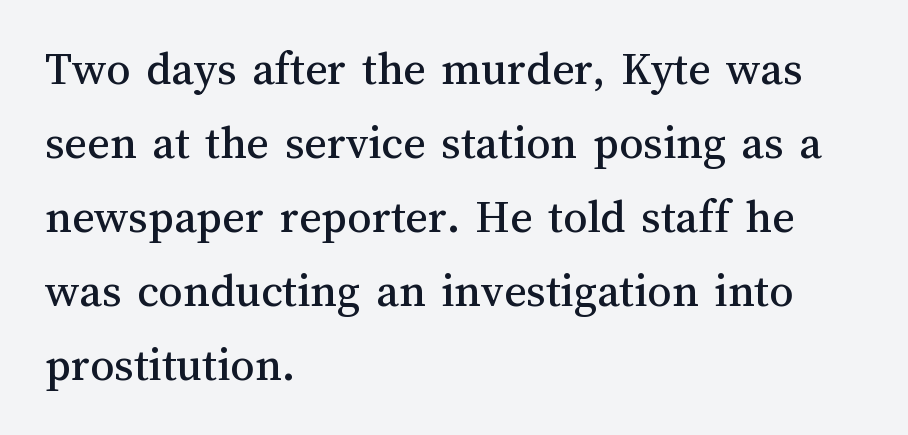
Spacing between characters is what you'd get straight out of the box. The baseline area is clear. Character widths vary here, with narrow letters taking less room than wide ones. Nope, not italic — everything's standing straight.
